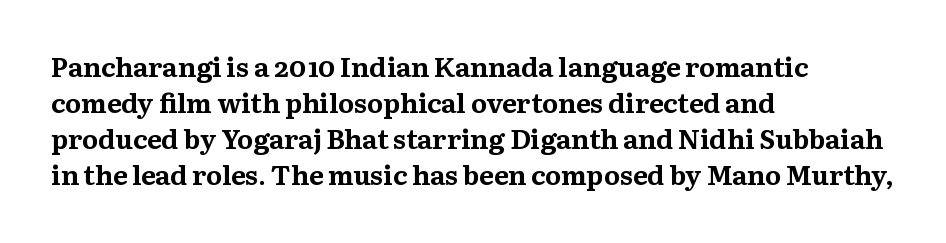
The image shows 27 px bold type, upright; set left-aligned, normal line spacing (1.33x), normal letter spacing, not underlined.
